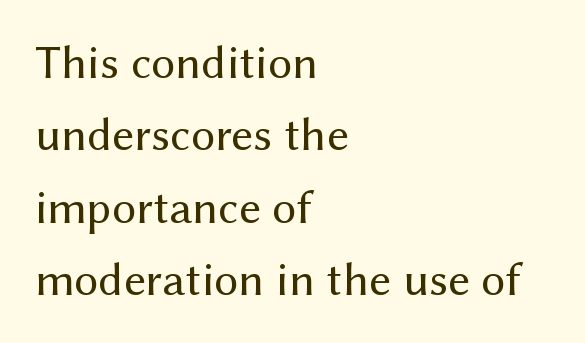
When letters stand straight like this, we call the style roman or upright. Default kerning and tracking; the words read as compact shapes. This sample is left-justified, so line endings fall wherever the words run out. Serif or sans? Sans — the stroke terminals are bare. Each row of text sits above clean, open space. The letters look calm and open, with moderate or lighter stems.
